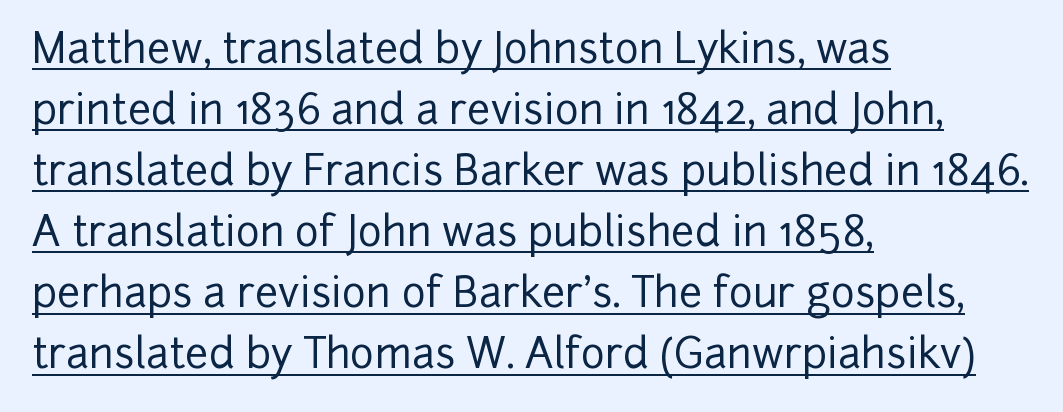
Q: Is the text italic (slanted)? A: No, it is upright.
Q: Is the typeface a serif or a sans-serif typeface? A: Sans-serif.
Q: Is the text underlined? A: Yes.
Q: How is the paragraph aligned? A: Left-aligned.
Q: Is the spacing between letters normal or unusually wide? A: Normal.
Q: Is the spacing between lines tight, normal or loose? A: Normal.
Q: Width (condensed, normal, or wide)? A: Normal.
Q: Stroke contrast? A: Low.
Q: x-height? A: Medium.
Q: Monospaced? A: No.
